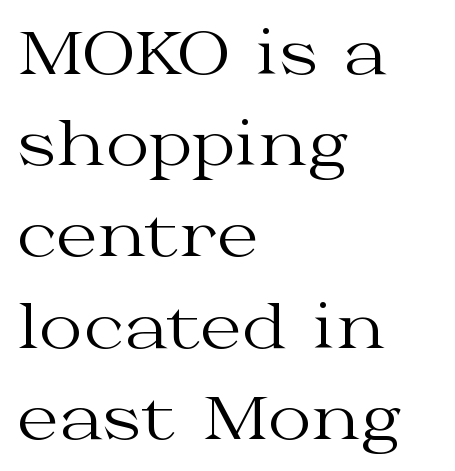
Q: Is the text bold? A: No.
Q: Is the text italic (slanted)? A: No, it is upright.
Q: Is the typeface a serif or a sans-serif typeface? A: Serif.
Q: Is the text underlined? A: No.
Q: How is the paragraph aligned? A: Left-aligned.
Q: Is the spacing between letters normal or unusually wide? A: Normal.
Q: Is the spacing between lines tight, normal or loose? A: Normal.
Q: Width (condensed, normal, or wide)? A: Wide.
Q: Stroke contrast? A: Medium.
Q: x-height? A: Medium.
Q: Monospaced? A: No.
